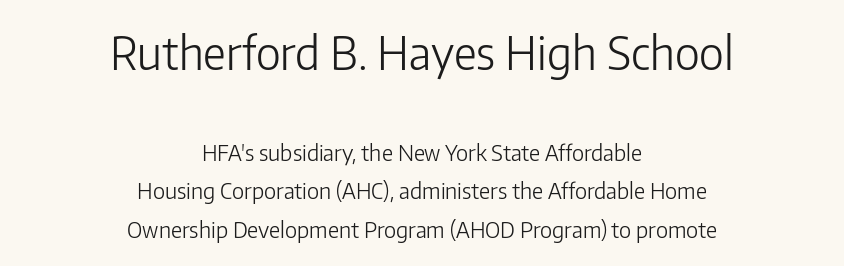
Q: Is the text bold? A: No.
Q: Is the text italic (slanted)? A: No, it is upright.
Q: Is the typeface a serif or a sans-serif typeface? A: Sans-serif.
Q: Is the text underlined? A: No.
Q: How is the paragraph aligned? A: Centered.
Q: Is the spacing between letters normal or unusually wide? A: Normal.
Q: Which block of text is set in a larger size, the first (top) or the second (bottom)? A: The first (top) one.
Q: Width (condensed, normal, or wide)? A: Normal.
Q: Stroke contrast? A: Low.
Q: x-height? A: Medium.
Q: Monospaced? A: No.
